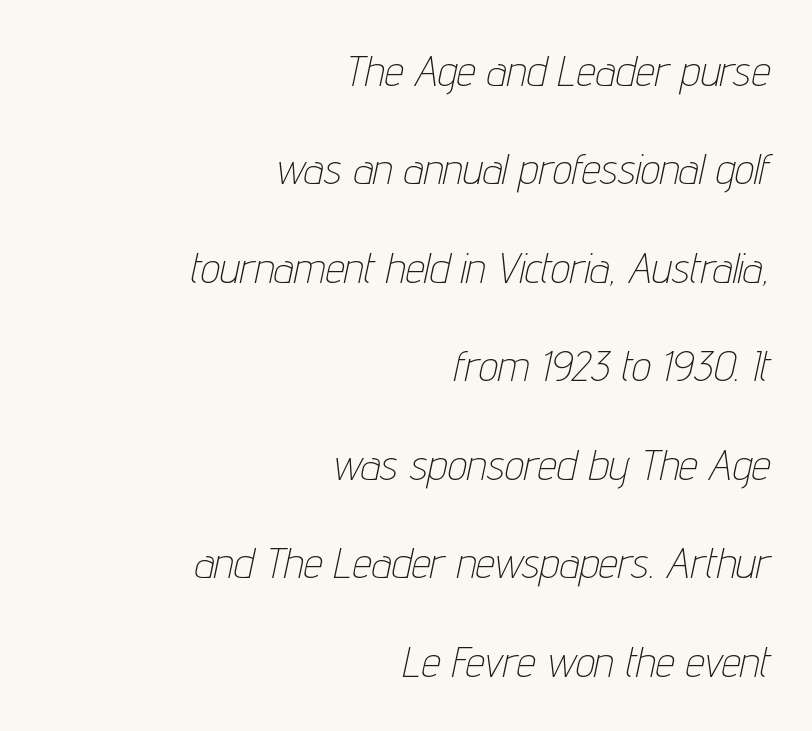
Q: Is the text bold? A: No.
Q: Is the text italic (slanted)? A: Yes, it leans right by about 12 degrees.
Q: Is the text underlined? A: No.
Q: How is the paragraph aligned? A: Right-aligned.
Q: Is the spacing between letters normal or unusually wide? A: Normal.
Q: Is the spacing between lines tight, normal or loose? A: Loose.
Q: Width (condensed, normal, or wide)? A: Condensed.
Q: Stroke contrast? A: Low.
Q: x-height? A: Medium.
Q: Monospaced? A: No.
